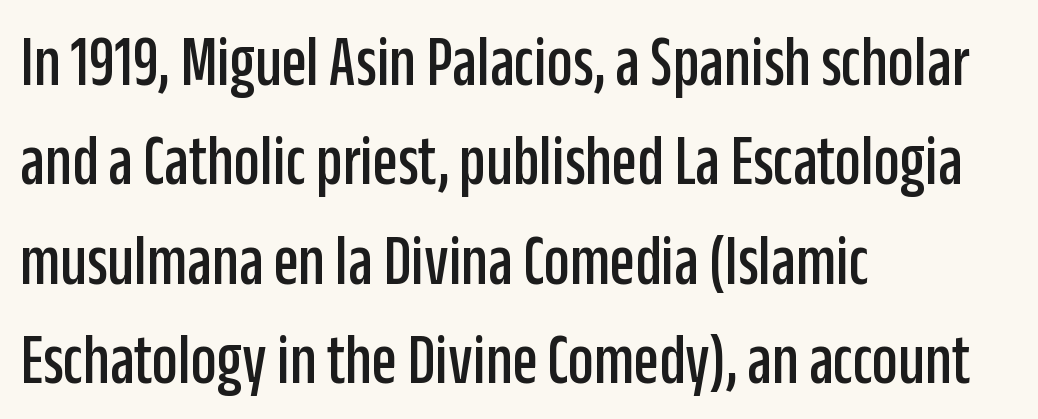
{"serif": "no", "italic": "no", "width": "condensed", "stroke_contrast": "low", "x_height": "large", "monospaced": "no", "underline": "no", "align": "left", "line_spacing": "normal", "line_spacing_ratio": 1.38, "letter_spacing": "normal", "letter_spacing_em": 0.0, "glyph_px": 72}
